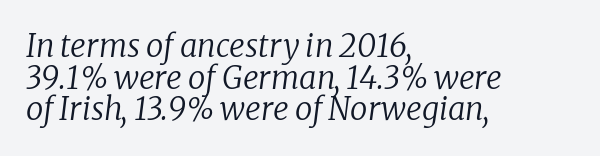
Q: Is the text bold? A: No.
Q: Is the text italic (slanted)? A: Yes, it leans right by about 8 degrees.
Q: Is the typeface a serif or a sans-serif typeface? A: Serif.
Q: Is the text underlined? A: No.
Q: How is the paragraph aligned? A: Left-aligned.
Q: Is the spacing between letters normal or unusually wide? A: Normal.
Q: Is the spacing between lines tight, normal or loose? A: Tight.
Q: Width (condensed, normal, or wide)? A: Normal.
Q: Stroke contrast? A: Low.
Q: x-height? A: Medium.
Q: Monospaced? A: No.
